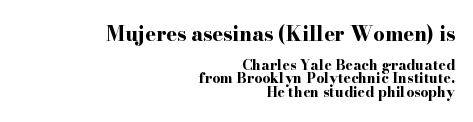
Q: Is the text bold? A: Yes.
Q: Is the text italic (slanted)? A: No, it is upright.
Q: Is the text underlined? A: No.
Q: How is the paragraph aligned? A: Right-aligned.
Q: Is the spacing between letters normal or unusually wide? A: Normal.
Q: Is the spacing between lines tight, normal or loose? A: Tight.
Q: Which block of text is set in a larger size, the first (top) or the second (bottom)? A: The first (top) one.
